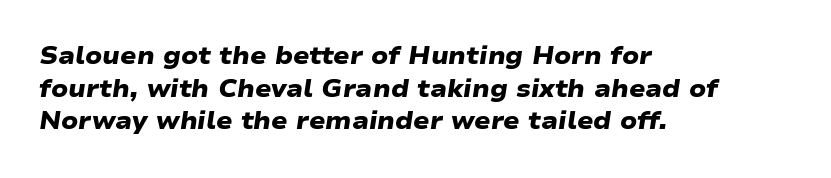
Q: Is the text bold? A: Yes.
Q: Is the text underlined? A: No.
Q: How is the paragraph aligned? A: Left-aligned.
Q: Is the spacing between letters normal or unusually wide? A: Normal.
Q: Is the spacing between lines tight, normal or loose? A: Normal.
